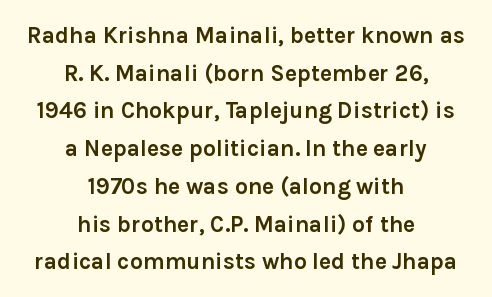
{"italic": "no", "bold": "yes", "underline": "no", "align": "center", "line_spacing": "normal", "line_spacing_ratio": 1.64, "letter_spacing": "normal", "letter_spacing_em": 0.0, "glyph_px": 23}
